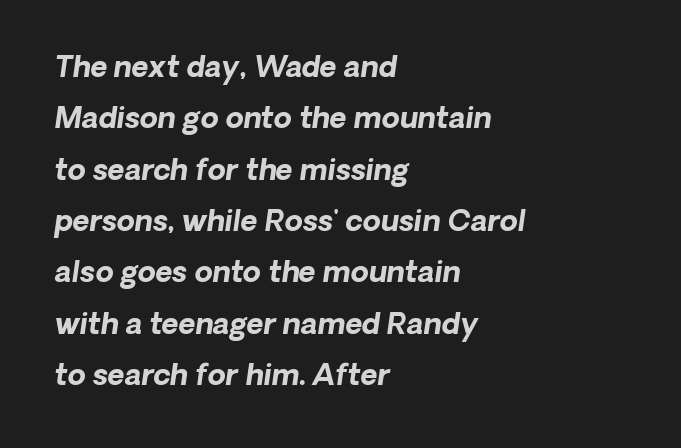
{"serif": "no", "bold": "yes", "weight": "bold", "width": "normal", "stroke_contrast": "low", "x_height": "medium", "monospaced": "no", "underline": "no", "align": "left", "line_spacing_ratio": 1.77, "letter_spacing": "normal", "letter_spacing_em": 0.0, "glyph_px": 29}
